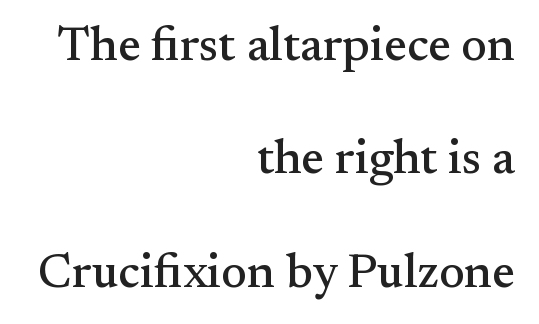
The image shows 48 px serif type, upright; set right-aligned, loose line spacing (2.36x), normal letter spacing, not underlined; medium stroke contrast and a small x-height.
